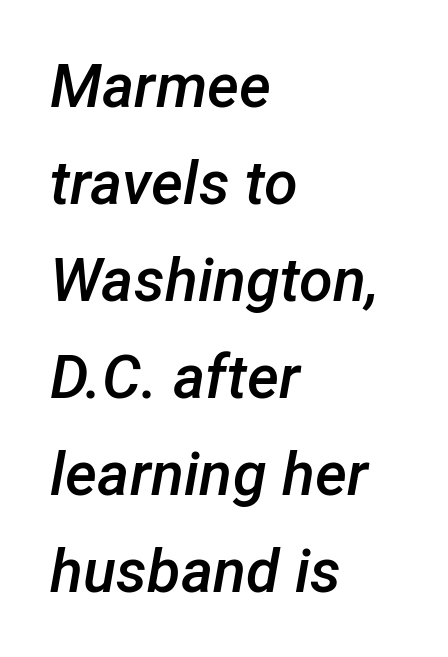
The image shows 61 px semibold type, italic (leaning right); set left-aligned, normal line spacing (1.59x), normal letter spacing, not underlined; low stroke contrast and a medium x-height.
